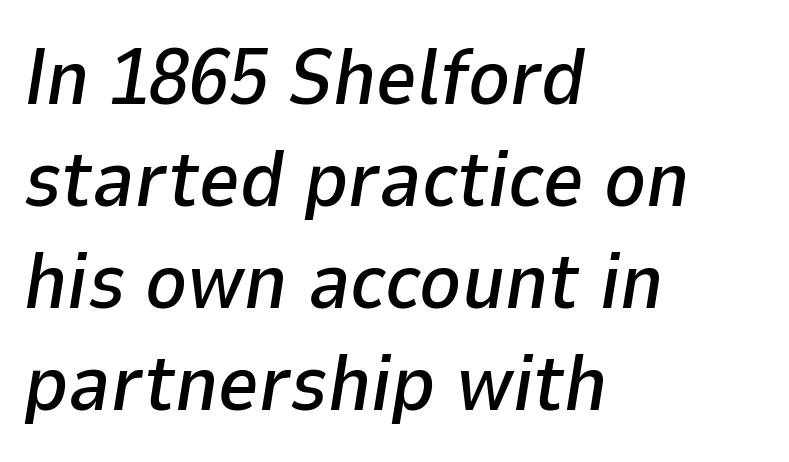
{"italic": "yes", "lean": "right", "slant_degrees": 9, "width": "normal", "stroke_contrast": "low", "x_height": "medium", "monospaced": "no", "underline": "no", "align": "left", "line_spacing": "normal", "line_spacing_ratio": 1.29, "letter_spacing": "normal", "letter_spacing_em": 0.0, "glyph_px": 79}
